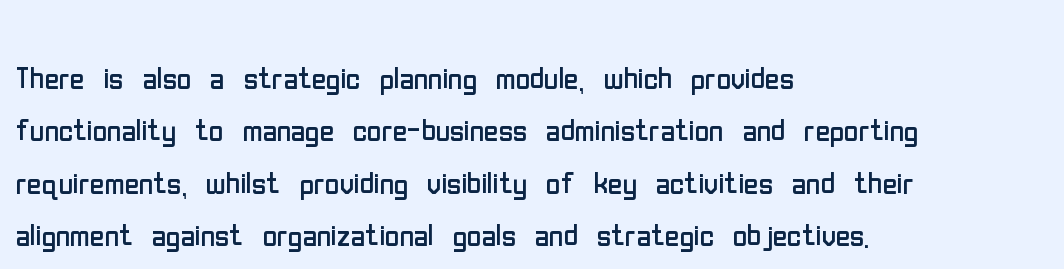
This rendering features lettering with no underline. Rows of type keep a routine distance in the vertical direction. Do the characters align in a grid? No, the font is proportional. The letters sit at their default tracking, neither squeezed nor spread. The typesetter chose a ragged-right arrangement here.
